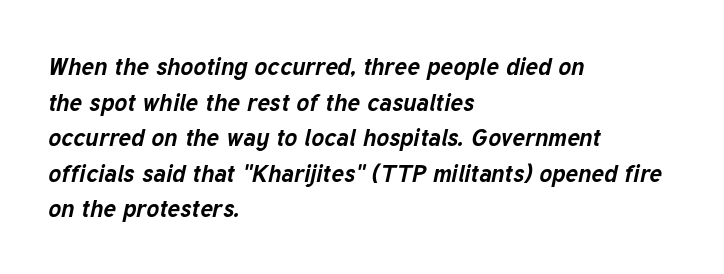
Q: Is the text bold? A: Yes.
Q: Is the text italic (slanted)? A: Yes, it leans right by about 12 degrees.
Q: Is the text underlined? A: No.
Q: How is the paragraph aligned? A: Left-aligned.
Q: Is the spacing between letters normal or unusually wide? A: Normal.
Q: Is the spacing between lines tight, normal or loose? A: Normal.
